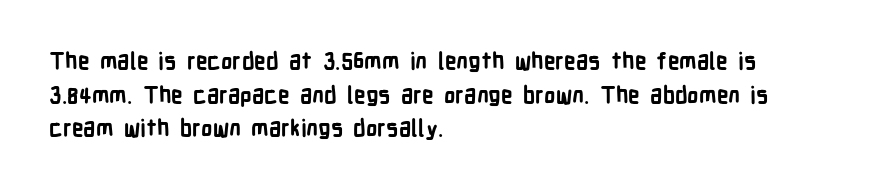
{"italic": "no", "bold": "yes", "underline": "no", "align": "left", "line_spacing": "normal", "line_spacing_ratio": 1.46, "letter_spacing": "normal", "letter_spacing_em": 0.0, "glyph_px": 23}
